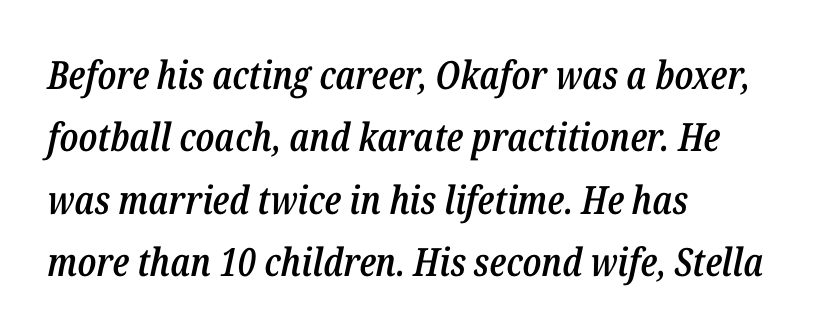
The image shows 39 px semibold, condensed type, italic (leaning right); set left-aligned, normal line spacing (1.6x), normal letter spacing, not underlined; low stroke contrast and a medium x-height.
